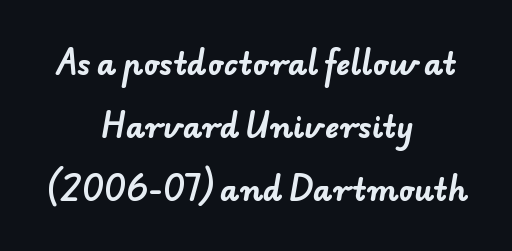
Check under the words: just untouched page. Note the varied advance widths — an 'i' is clearly narrower than an 'm'. Short and long lines alike share a common midpoint. The rendering uses a large line-height, opening up the rows. What kind of face is this? One without serifs — a sans.
